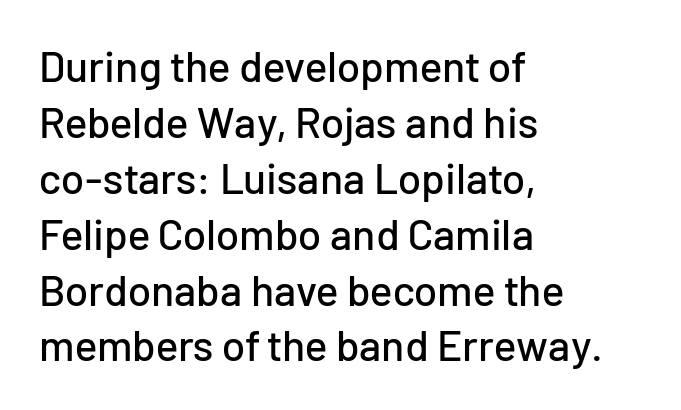
{"serif": "no", "italic": "no", "width": "normal", "stroke_contrast": "low", "x_height": "medium", "monospaced": "no", "underline": "no", "align": "left", "line_spacing": "normal", "line_spacing_ratio": 1.3, "letter_spacing": "normal", "letter_spacing_em": 0.0, "glyph_px": 43}
